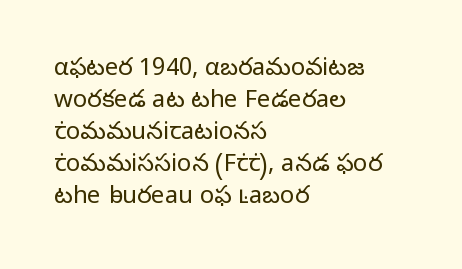
A bare baseline throughout the passage. Does the lettering tilt? It doesn't — this is upright. Leftover space on each line is placed entirely after the last word. Regarding leading, the lines here are spaced in the standard way. Inter-character spacing is left at the font's built-in metrics. Compared with a typical body face, this is equally light or lighter still.
